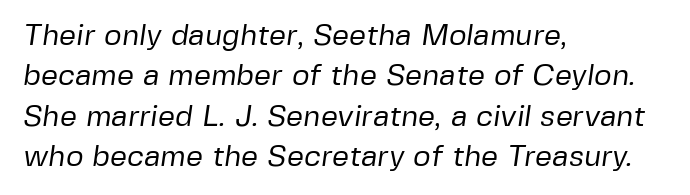
{"serif": "no", "bold": "no", "weight": "regular", "width": "normal", "stroke_contrast": "low", "x_height": "medium", "monospaced": "no", "underline": "no", "align": "left", "line_spacing": "normal", "line_spacing_ratio": 1.35, "letter_spacing": "normal", "letter_spacing_em": 0.0, "glyph_px": 30}
